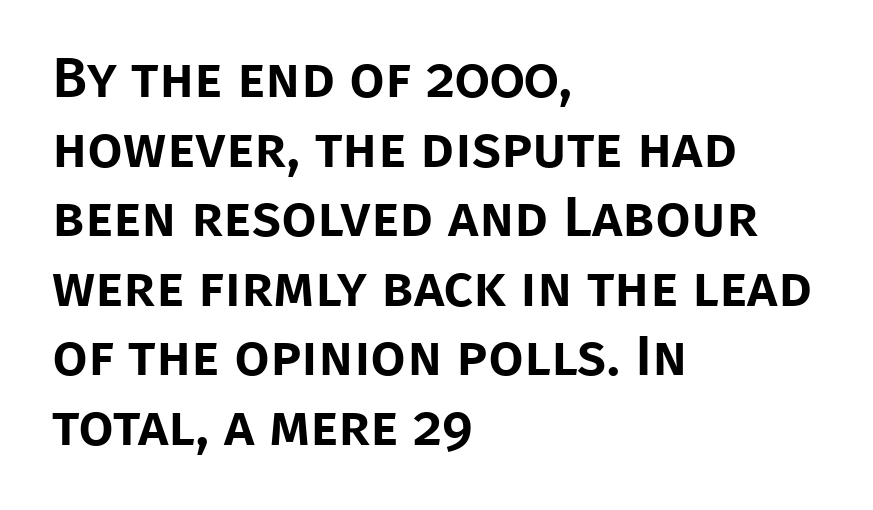
The image shows 57 px sans-serif type, upright; set left-aligned, line spacing 1.22x, normal letter spacing, not underlined; low stroke contrast and a large x-height.
